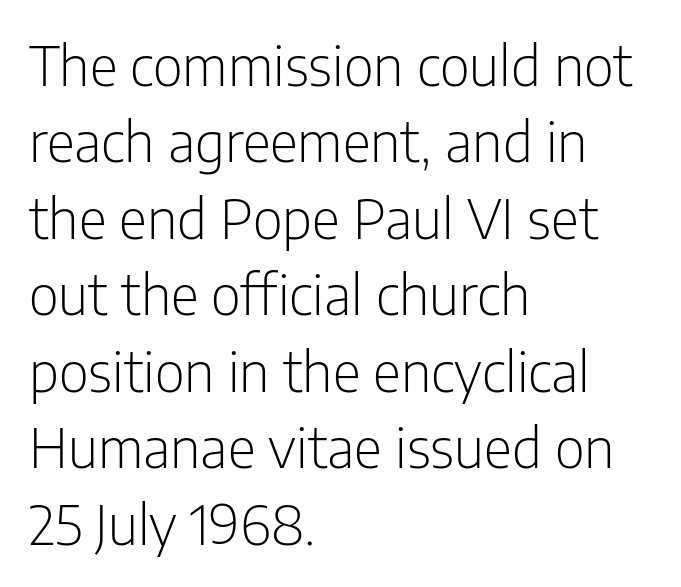
The letters look calm and open, with moderate or lighter stems. The lines are quadded left. Nothing unusual about the tracking: characters are spaced as the font intends. The rendering uses natural spacing where letterforms have individual widths.
